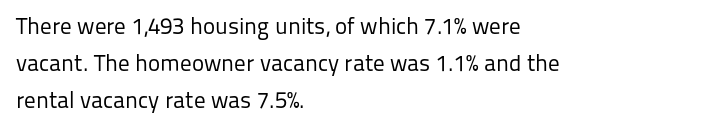
{"italic": "no", "bold": "no", "underline": "no", "align": "left", "line_spacing": "normal", "line_spacing_ratio": 1.6, "letter_spacing": "normal", "letter_spacing_em": 0.0, "glyph_px": 23}
